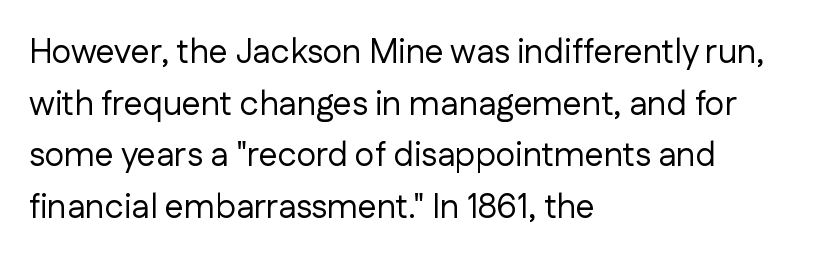
The image shows 34 px regular-weight sans-serif type, upright; set left-aligned, normal line spacing (1.52x), normal letter spacing, not underlined; low stroke contrast and a medium x-height.
